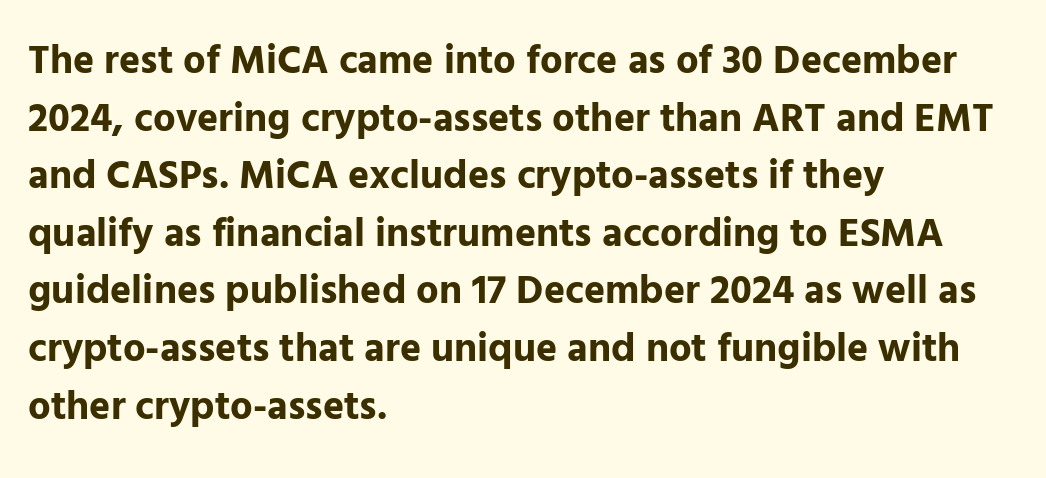
A typesetter would mark this as roman, not italic. Clear beneath every line of the passage. The rows are spaced the way most documents space them. Typeset ragged right — the left edge is the straight one. The line texture is even and compact thanks to regular tracking. Chunky letters — that's bold for sure.
